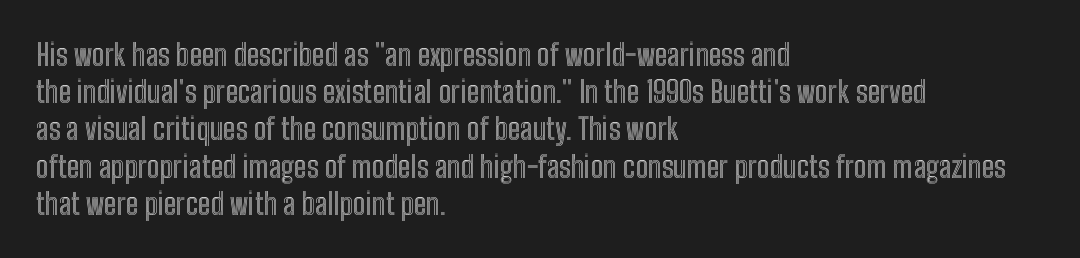
{"italic": "no", "width": "condensed", "x_height": "medium", "monospaced": "no", "underline": "no", "align": "left", "line_spacing_ratio": 1.24, "letter_spacing": "normal", "letter_spacing_em": 0.0, "glyph_px": 30}
